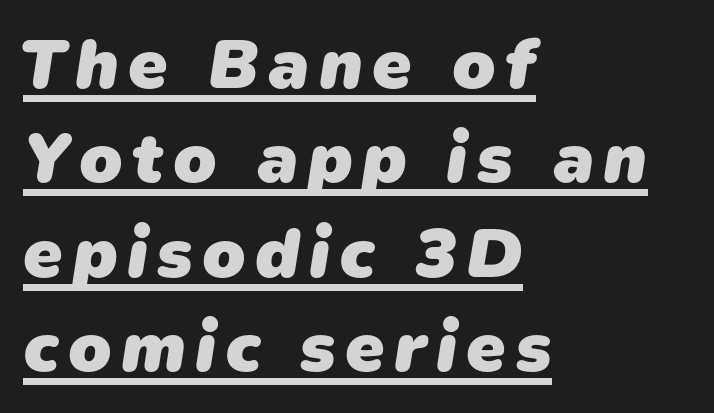
Short and long lines alike share a common starting point at left. This sample has the flowing, uneven cadence of proportional lettering. Descenders here cross a horizontal rule under the line. In terms of weight, the rendering is a true, heavy bold.
